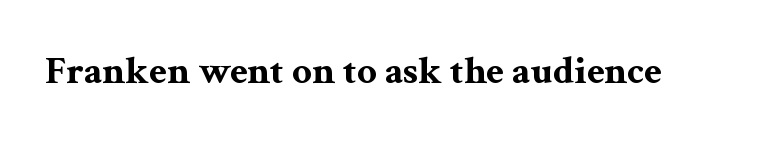
The image shows 39 px bold, wide serif type, upright; set normal letter spacing, not underlined; medium stroke contrast and a medium x-height.
